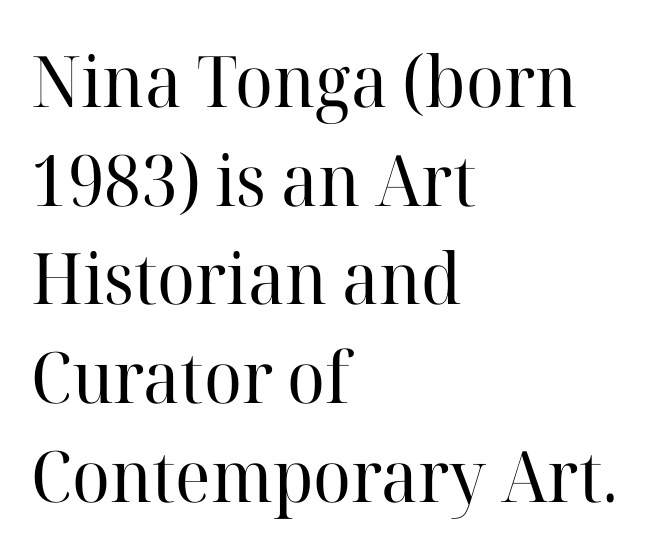
Old-style or modern, the face here clearly has serifs. When letters stand straight like this, we call the style roman or upright. A normal amount of white space separates one row of letters from the next. A classic flush-left, rag-right setting is used for this passage. Ink coverage per letter is moderate at most. The space directly below the letters is spotless.
